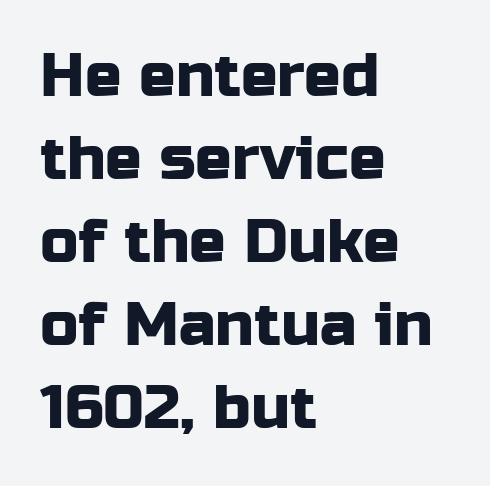
Q: Is the text italic (slanted)? A: No, it is upright.
Q: Is the typeface a serif or a sans-serif typeface? A: Sans-serif.
Q: Is the text underlined? A: No.
Q: How is the paragraph aligned? A: Left-aligned.
Q: Is the spacing between letters normal or unusually wide? A: Normal.
Q: Is the spacing between lines tight, normal or loose? A: Normal.
Q: Width (condensed, normal, or wide)? A: Normal.
Q: Stroke contrast? A: Low.
Q: x-height? A: Medium.
Q: Monospaced? A: No.
